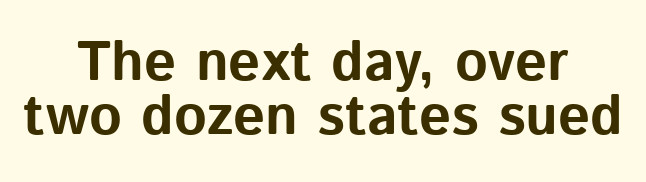
The space between consecutive lines is stingy. These lines are centered, leaving both edges ragged. Between one letter and the next there's only the usual sliver of space. Style check: upright. Heavy, bold letterforms.
